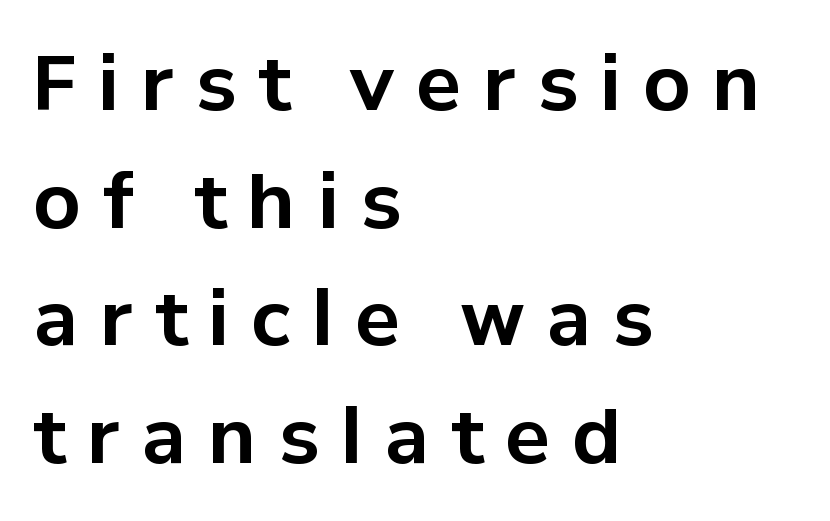
The image shows 75 px bold sans-serif type, upright; set left-aligned, normal line spacing (1.57x), unusually wide letter spacing (+0.29 em), not underlined; low stroke contrast and a medium x-height.
